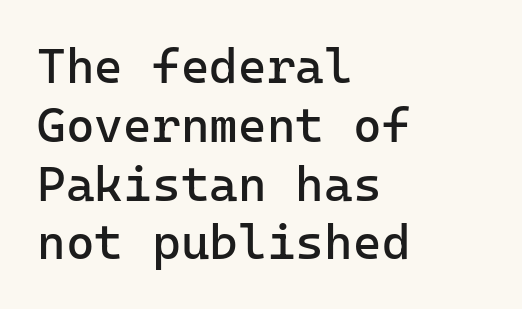
Q: Is the text bold? A: No.
Q: Is the text italic (slanted)? A: No, it is upright.
Q: Is the typeface a serif or a sans-serif typeface? A: Sans-serif.
Q: Is the text underlined? A: No.
Q: How is the paragraph aligned? A: Left-aligned.
Q: Is the spacing between letters normal or unusually wide? A: Normal.
Q: Width (condensed, normal, or wide)? A: Normal.
Q: Stroke contrast? A: Low.
Q: x-height? A: Medium.
